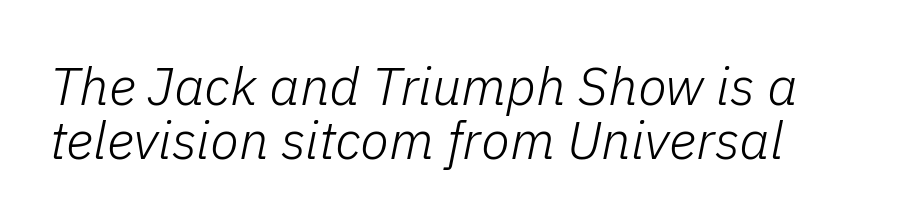
Q: Is the text bold? A: No.
Q: Is the text italic (slanted)? A: Yes, it leans right by about 11 degrees.
Q: Is the text underlined? A: No.
Q: How is the paragraph aligned? A: Left-aligned.
Q: Is the spacing between letters normal or unusually wide? A: Normal.
Q: Is the spacing between lines tight, normal or loose? A: Tight.
Q: Width (condensed, normal, or wide)? A: Normal.
Q: Stroke contrast? A: Low.
Q: x-height? A: Medium.
Q: Monospaced? A: No.
